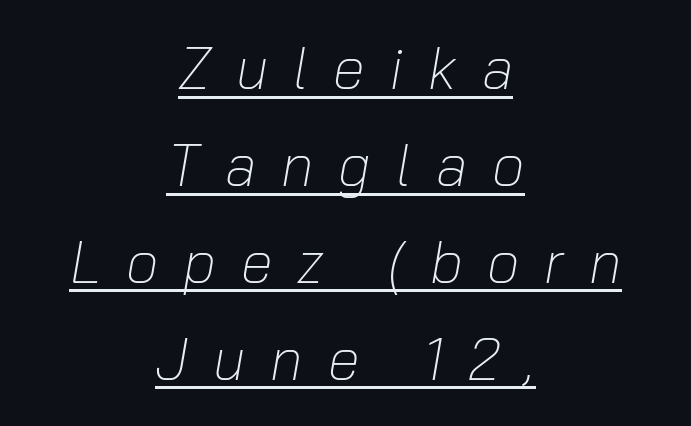
{"italic": "yes", "lean": "right", "slant_degrees": 10, "bold": "no", "weight": "light", "width": "normal", "stroke_contrast": "low", "x_height": "medium", "monospaced": "no", "underline": "yes", "align": "center", "line_spacing": "normal", "line_spacing_ratio": 1.67, "letter_spacing": "wide", "letter_spacing_em": 0.43, "glyph_px": 58}
